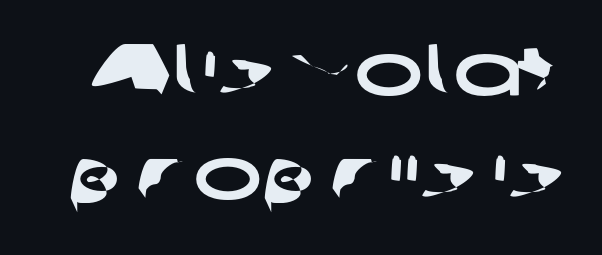
Q: Is the typeface a serif or a sans-serif typeface? A: Sans-serif.
Q: Is the text underlined? A: No.
Q: Is the spacing between letters normal or unusually wide? A: Normal.
Q: Is the spacing between lines tight, normal or loose? A: Normal.
Q: Width (condensed, normal, or wide)? A: Wide.
Q: Stroke contrast? A: Low.
Q: x-height? A: Medium.
Q: Monospaced? A: No.
